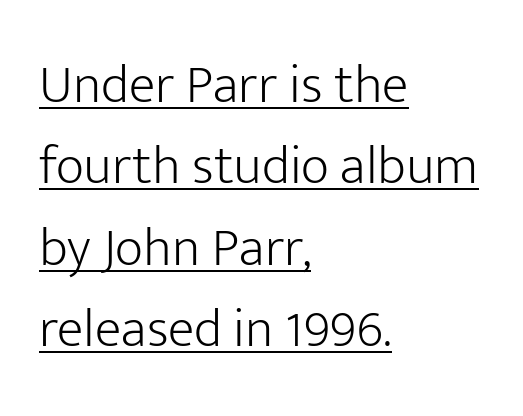
{"serif": "no", "italic": "no", "bold": "no", "weight": "light", "width": "normal", "stroke_contrast": "low", "x_height": "medium", "monospaced": "no", "underline": "yes", "align": "left", "line_spacing": "normal", "line_spacing_ratio": 1.48, "letter_spacing": "normal", "letter_spacing_em": 0.0, "glyph_px": 55}
